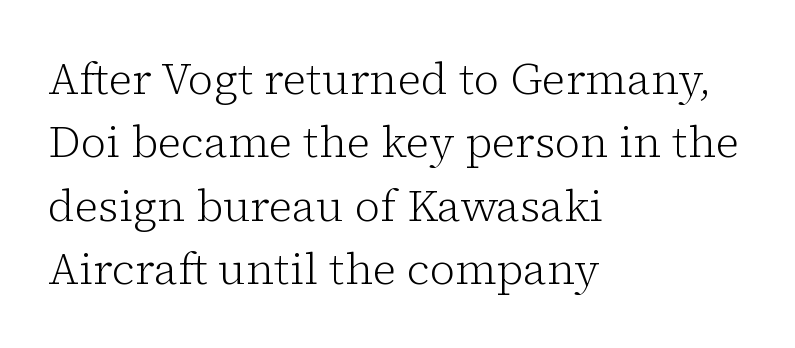
This rendering uses left alignment, leaving the right contour irregular. Successive baselines arrive at the customary interval. Nobody touched the tracking dial on this one. The rendering uses natural spacing where letterforms have individual widths.
